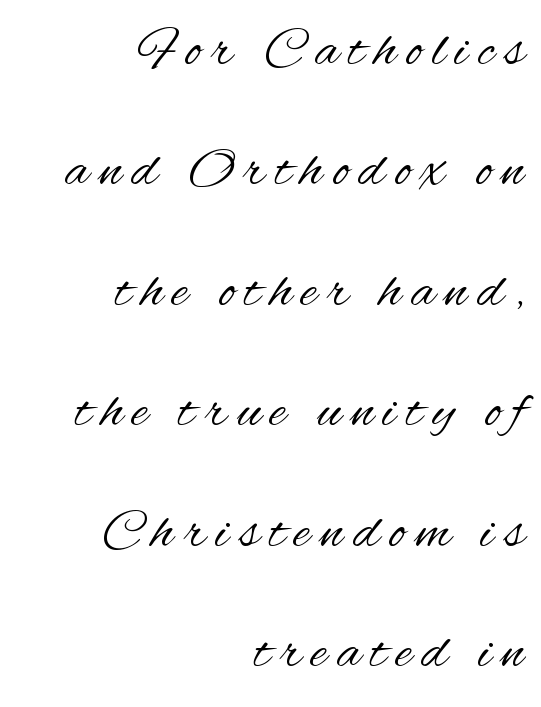
The image shows 56 px regular-weight, condensed sans-serif type; set right-aligned, loose line spacing (2.15x), not underlined; medium stroke contrast and a small x-height.
